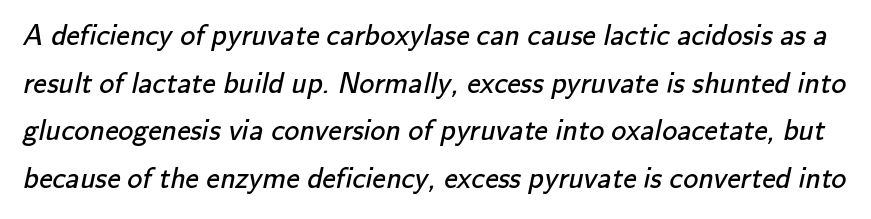
{"serif": "no", "bold": "no", "weight": "regular", "width": "normal", "stroke_contrast": "low", "x_height": "small", "monospaced": "no", "underline": "no", "line_spacing": "normal", "line_spacing_ratio": 1.59, "letter_spacing": "normal", "letter_spacing_em": 0.0, "glyph_px": 30}
